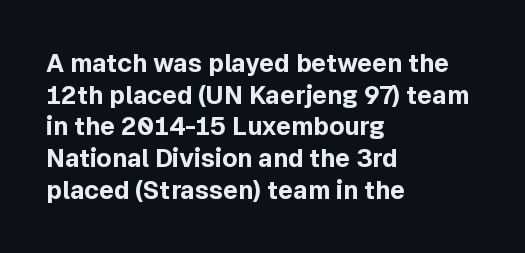
The image shows 25 px bold type, upright; set left-aligned, normal line spacing (1.27x), normal letter spacing, not underlined.
